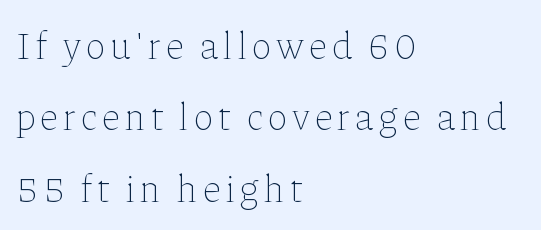
These lines are rendered in a variable-pitch font. The strip under each line holds only bare page. Each line starts at the same left margin while the right side varies. Is there any slant? The stems are plumb. Is the stroke heavy? The answer is a plain regular-or-lighter.
